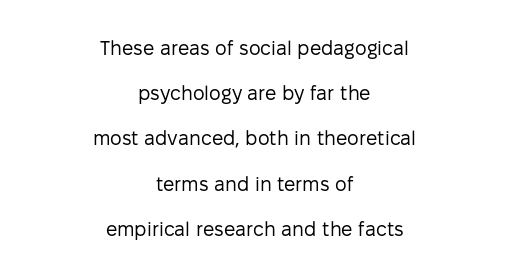
No extra ink here — the face is not bold. Quick note: not italic, upright. This rendering uses center alignment, leaving both contours irregular but symmetric. Underlining? Definitely not there.
